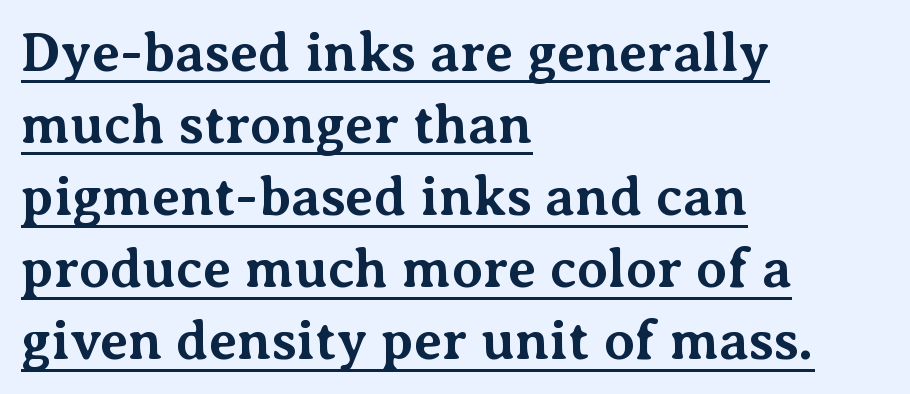
Designer's note — italics off, roman on. Standard letterfit; no display-style spreading of the glyphs. These lines stack with their left ends in a neat column. Each line of the rendering has a horizontal stroke beneath the glyphs. Character widths vary here, with narrow letters taking less room than wide ones.
